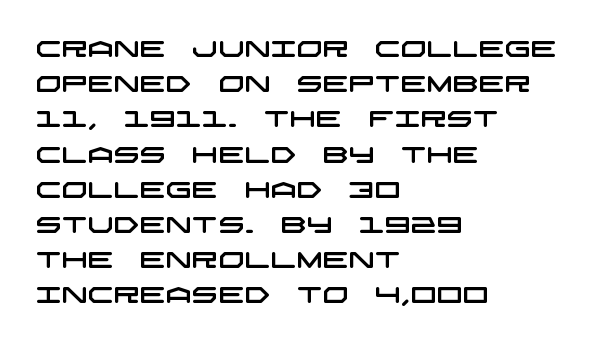
The rendering keeps characters at their native spacing. The zone under the glyphs is completely vacant. Teacher's note: observe the even left margin — that is flush-left alignment. Baseline-to-baseline distance is the conventional proportion of letter height.
